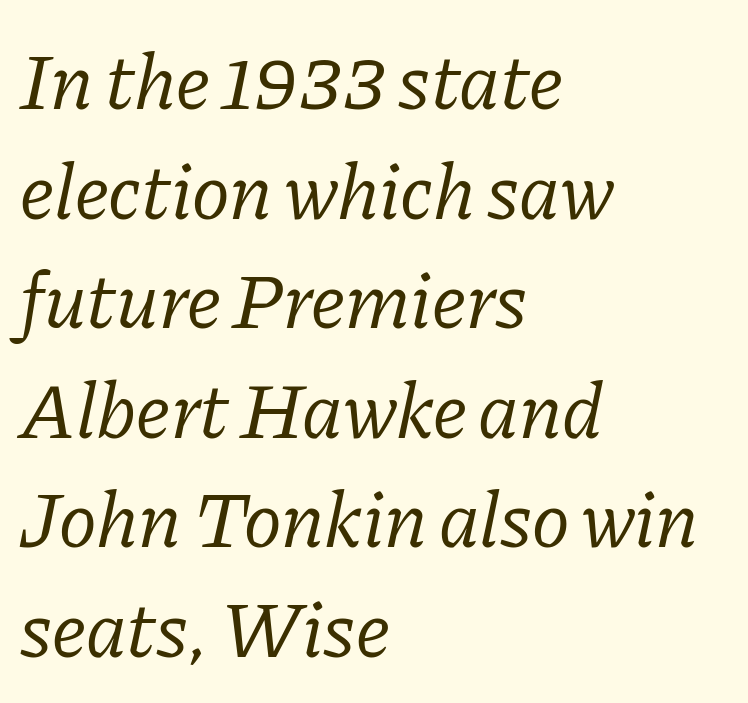
A typesetter would call this proportional, since set widths differ per character. Characters are canted at an angle relative to the baseline's perpendicular. Is the stroke heavy? The answer is a plain regular-or-lighter. The gap between lines stays unmarked. There is no visible air inserted between adjacent glyphs.
